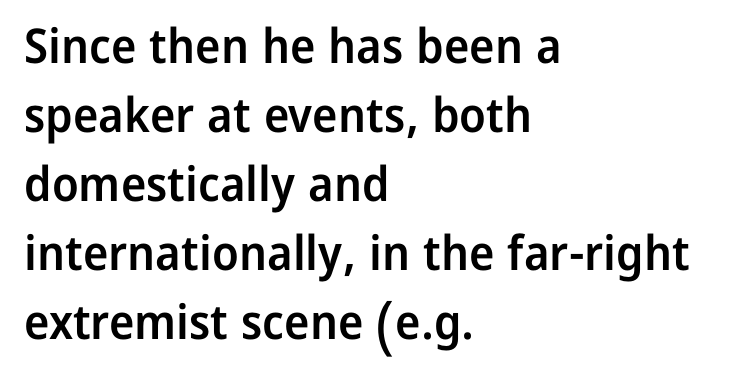
Reading down the column, the eye jumps a familiar distance to each next line. Proportional: the letters do not fall into vertical columns. Spacing between characters is what you'd get straight out of the box. A sans-serif font was chosen for this passage. Posture: vertical. Glance below the letters and you will spot only blank space.
